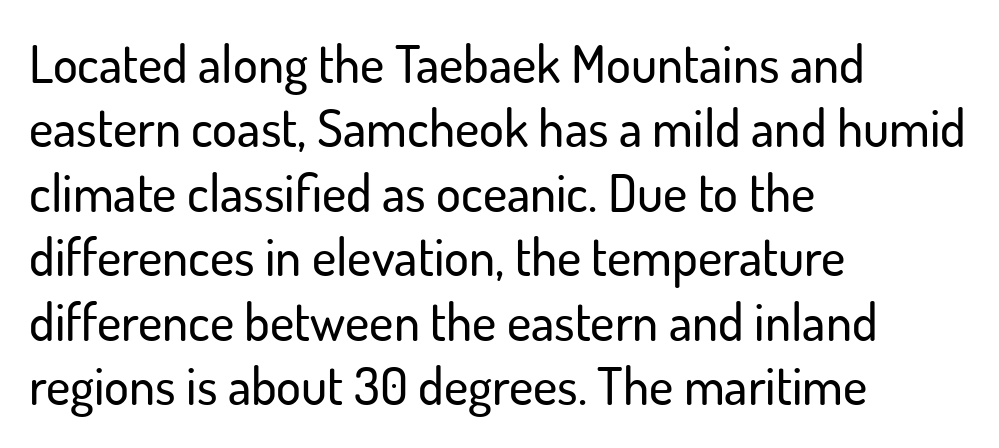
{"serif": "no", "italic": "no", "width": "normal", "stroke_contrast": "low", "x_height": "small", "monospaced": "no", "underline": "no", "align": "left", "line_spacing_ratio": 1.24, "letter_spacing": "normal", "letter_spacing_em": 0.0, "glyph_px": 52}
